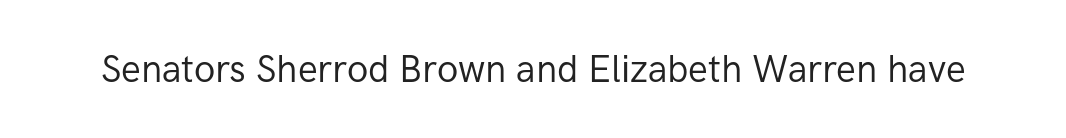
Q: Is the text bold? A: No.
Q: Is the text italic (slanted)? A: No, it is upright.
Q: Is the typeface a serif or a sans-serif typeface? A: Sans-serif.
Q: Is the text underlined? A: No.
Q: Is the spacing between letters normal or unusually wide? A: Normal.
Q: Width (condensed, normal, or wide)? A: Normal.
Q: Stroke contrast? A: Low.
Q: x-height? A: Medium.
Q: Monospaced? A: No.
